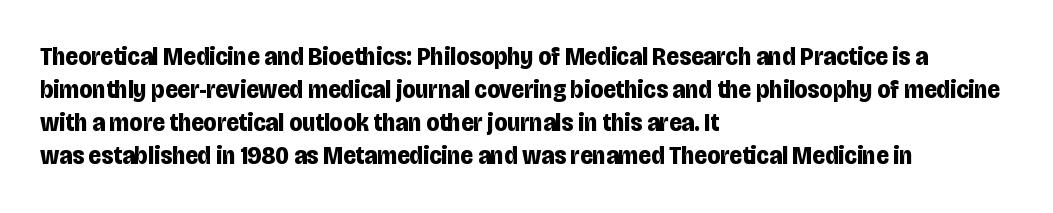
Q: Is the text bold? A: Yes.
Q: Is the text italic (slanted)? A: No, it is upright.
Q: Is the text underlined? A: No.
Q: How is the paragraph aligned? A: Left-aligned.
Q: Is the spacing between letters normal or unusually wide? A: Normal.
Q: Is the spacing between lines tight, normal or loose? A: Normal.
